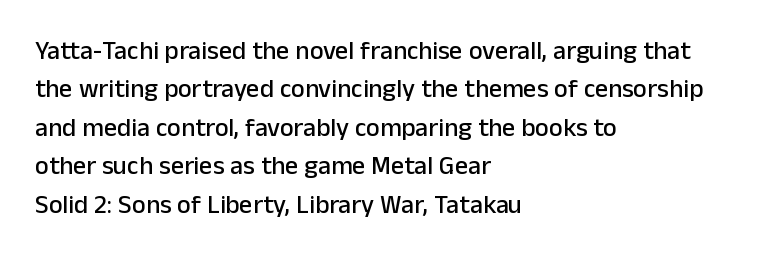
The image shows 26 px text type, upright; set left-aligned, normal line spacing (1.48x), normal letter spacing, not underlined.
